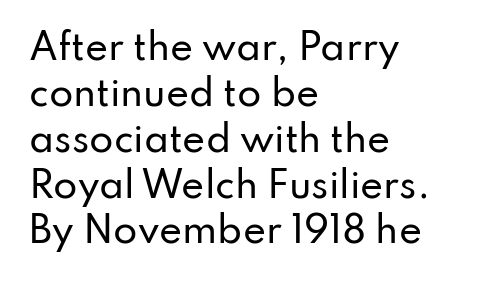
{"serif": "no", "italic": "no", "width": "normal", "stroke_contrast": "low", "x_height": "small", "monospaced": "no", "underline": "no", "align": "left", "line_spacing": "normal", "line_spacing_ratio": 1.31, "letter_spacing": "normal", "letter_spacing_em": 0.0, "glyph_px": 35}
